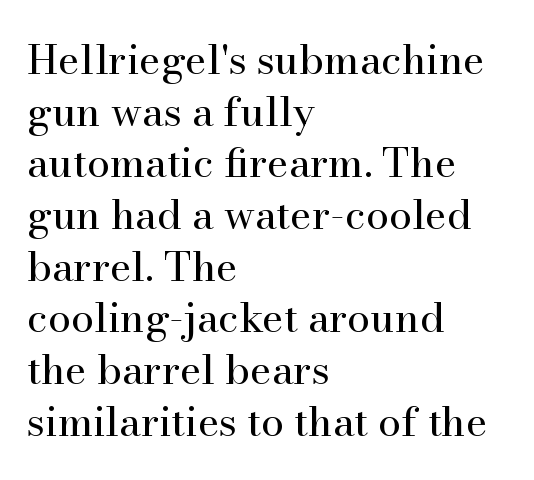
No extra tracking has been applied to these lines. Posture: straight, roman, zero tilt. If you measured baseline to baseline, you'd find a middling distance. Glance below the letters and you will spot only blank space. Do the characters align in a grid? No, the font is proportional. No heavy texture on the line: the type isn't bold.
